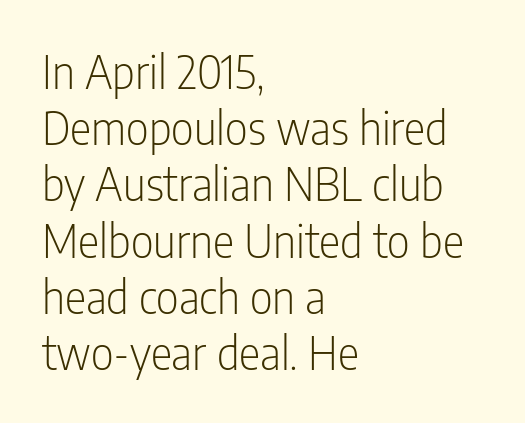
Is the stroke heavy? The answer is a plain regular-or-lighter. Here the designer chose a conventional face with non-uniform glyph widths. Look at the bottom of the vertical strokes: they stop flat, with no serifs. A typesetter would call this leading conventional body-copy spacing. The axis of the letterforms is exactly vertical. This rendering uses left alignment, leaving the right contour irregular.
